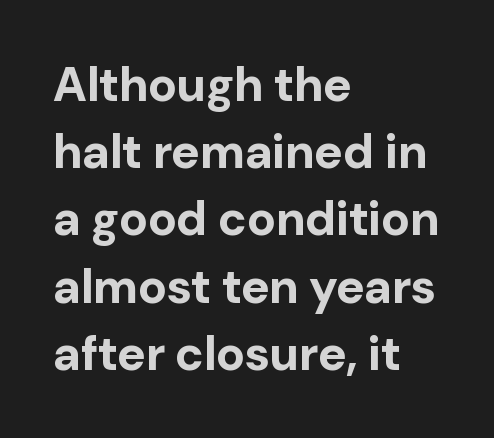
Q: Is the text bold? A: Yes.
Q: Is the text italic (slanted)? A: No, it is upright.
Q: Is the typeface a serif or a sans-serif typeface? A: Sans-serif.
Q: Is the text underlined? A: No.
Q: How is the paragraph aligned? A: Left-aligned.
Q: Is the spacing between letters normal or unusually wide? A: Normal.
Q: Is the spacing between lines tight, normal or loose? A: Normal.
Q: Width (condensed, normal, or wide)? A: Normal.
Q: Stroke contrast? A: Low.
Q: x-height? A: Medium.
Q: Monospaced? A: No.
